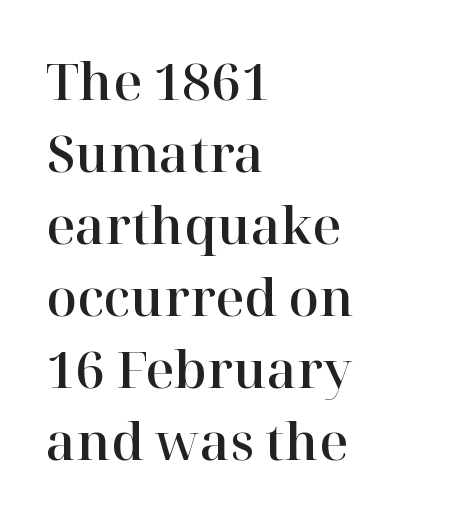
{"serif": "yes", "italic": "no", "width": "normal", "stroke_contrast": "high", "x_height": "medium", "monospaced": "no", "underline": "no", "align": "left", "line_spacing": "normal", "line_spacing_ratio": 1.44, "letter_spacing": "normal", "letter_spacing_em": 0.0, "glyph_px": 50}
